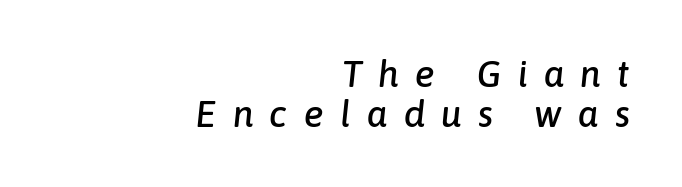
{"italic": "yes", "lean": "right", "slant_degrees": 6, "width": "normal", "stroke_contrast": "low", "x_height": "medium", "monospaced": "no", "underline": "no", "align": "right", "line_spacing": "tight", "line_spacing_ratio": 1.07, "letter_spacing": "wide", "letter_spacing_em": 0.44, "glyph_px": 37}
